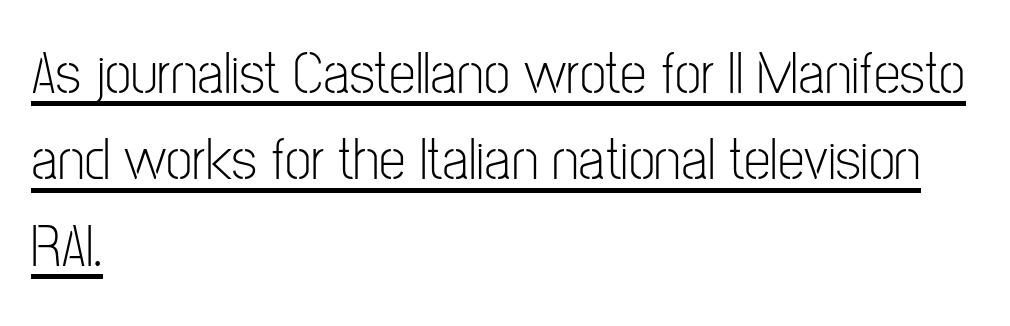
Words appear dense and cohesive because spacing is normal. Rendered with straight, roman letterforms. Varying glyph widths throughout — classic text-font behaviour. This block has exactly the height ordinary leading produces. Heft: none added — not bold.
